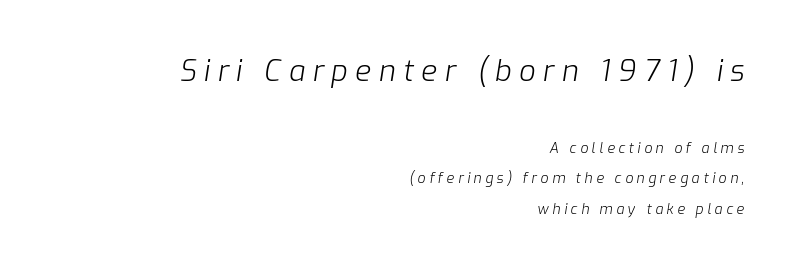
The image shows 29 px light type, italic (leaning right); set right-aligned, loose line spacing (2.19x), unusually wide letter spacing (+0.26 em), not underlined; the first (top) block is 2.07x larger; low stroke contrast and a medium x-height.
